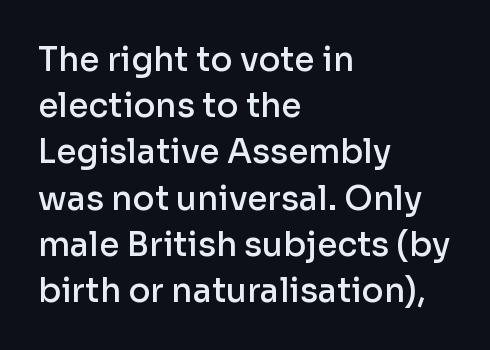
Q: Is the text bold? A: Semi-bold.
Q: Is the text italic (slanted)? A: No, it is upright.
Q: Is the typeface a serif or a sans-serif typeface? A: Sans-serif.
Q: Is the text underlined? A: No.
Q: How is the paragraph aligned? A: Left-aligned.
Q: Is the spacing between letters normal or unusually wide? A: Normal.
Q: Is the spacing between lines tight, normal or loose? A: Normal.
Q: Width (condensed, normal, or wide)? A: Normal.
Q: Stroke contrast? A: Low.
Q: x-height? A: Medium.
Q: Monospaced? A: No.
